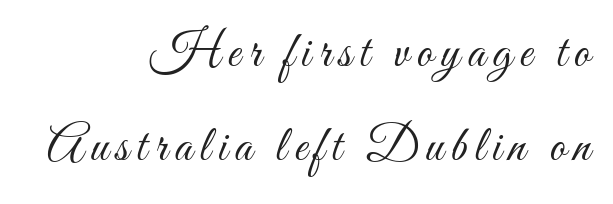
Q: Is the text bold? A: No.
Q: Is the text italic (slanted)? A: Yes.
Q: Is the text underlined? A: No.
Q: How is the paragraph aligned? A: Right-aligned.
Q: Width (condensed, normal, or wide)? A: Condensed.
Q: Stroke contrast? A: Medium.
Q: x-height? A: Small.
Q: Monospaced? A: No.
